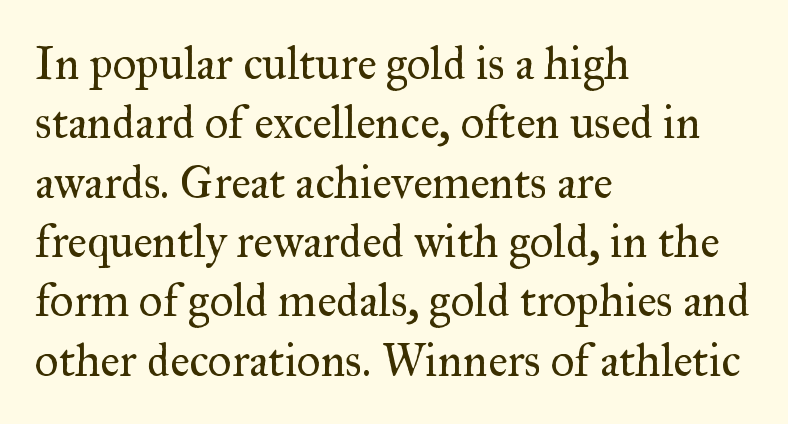
The image shows 46 px regular-weight serif type, upright; set left-aligned, normal line spacing (1.29x), normal letter spacing, not underlined; medium stroke contrast and a small x-height.
